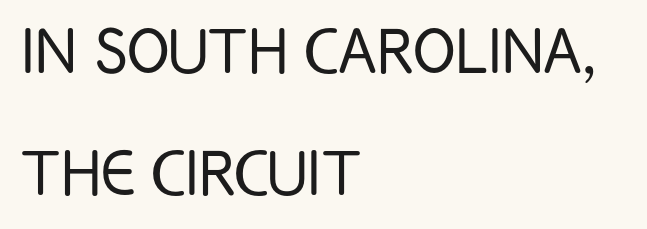
Q: Is the text bold? A: No.
Q: Is the text italic (slanted)? A: No, it is upright.
Q: Is the typeface a serif or a sans-serif typeface? A: Sans-serif.
Q: Is the text underlined? A: No.
Q: How is the paragraph aligned? A: Left-aligned.
Q: Is the spacing between letters normal or unusually wide? A: Normal.
Q: Is the spacing between lines tight, normal or loose? A: Normal.
Q: Width (condensed, normal, or wide)? A: Condensed.
Q: Stroke contrast? A: Low.
Q: x-height? A: Large.
Q: Monospaced? A: No.
